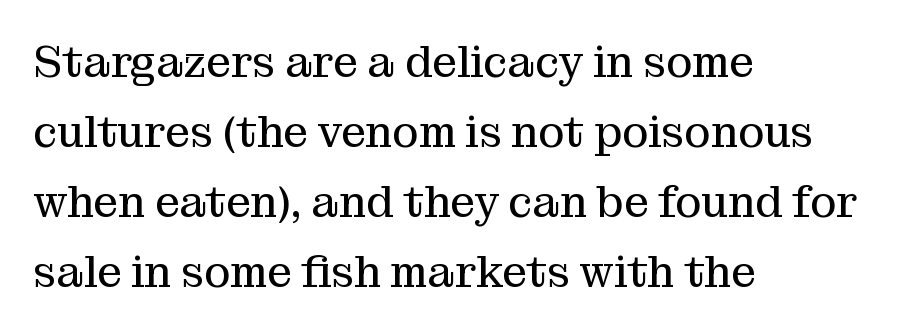
{"serif": "yes", "italic": "no", "bold": "no", "weight": "regular", "width": "normal", "stroke_contrast": "medium", "x_height": "medium", "monospaced": "no", "underline": "no", "align": "left", "line_spacing": "normal", "line_spacing_ratio": 1.59, "letter_spacing": "normal", "letter_spacing_em": 0.0, "glyph_px": 44}
